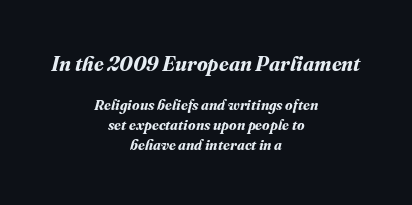
Q: Is the text bold? A: Yes.
Q: Is the text underlined? A: No.
Q: How is the paragraph aligned? A: Centered.
Q: Is the spacing between letters normal or unusually wide? A: Normal.
Q: Is the spacing between lines tight, normal or loose? A: Normal.
Q: Which block of text is set in a larger size, the first (top) or the second (bottom)? A: The first (top) one.
